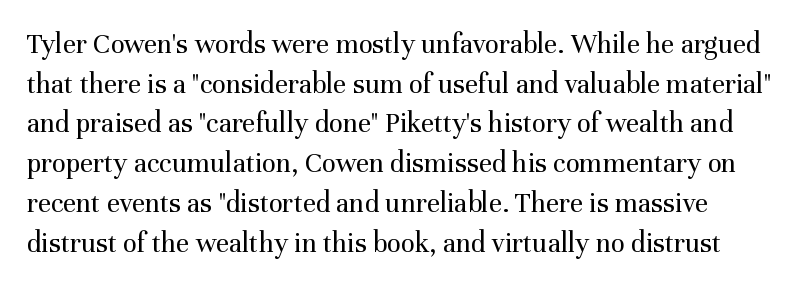
The image shows 29 px regular-weight serif type, upright; set normal line spacing (1.37x), normal letter spacing, not underlined; medium stroke contrast and a medium x-height.
